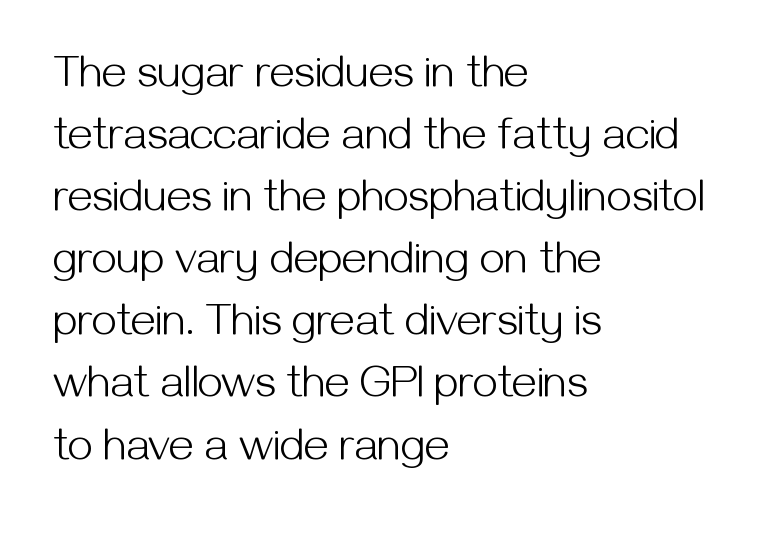
The image shows 45 px light sans-serif type, upright; set left-aligned, normal line spacing (1.38x), normal letter spacing, not underlined; medium stroke contrast and a medium x-height.
